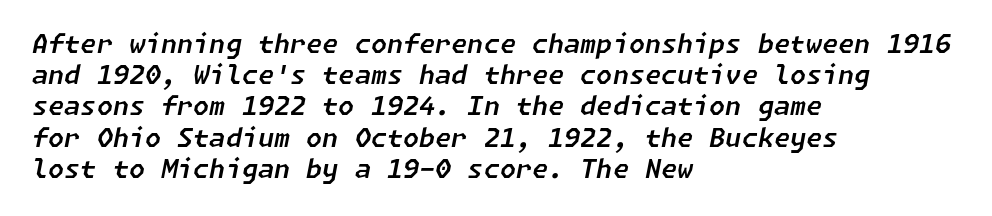
{"italic": "yes", "lean": "right", "slant_degrees": 11, "underline": "no", "align": "left", "line_spacing_ratio": 1.2, "letter_spacing": "normal", "letter_spacing_em": 0.0, "glyph_px": 26}
